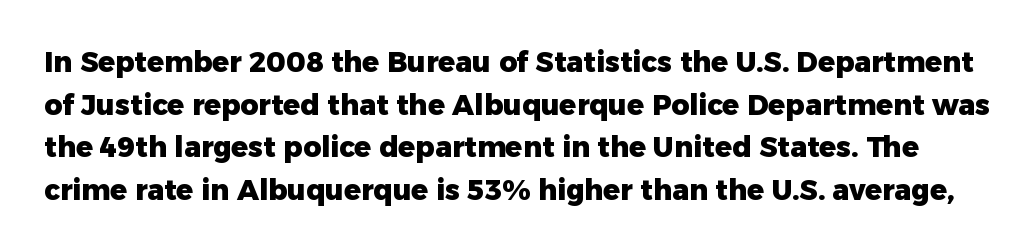
{"serif": "no", "italic": "no", "bold": "yes", "weight": "heavy", "width": "normal", "stroke_contrast": "low", "x_height": "medium", "monospaced": "no", "underline": "no", "line_spacing": "normal", "line_spacing_ratio": 1.52, "letter_spacing": "normal", "letter_spacing_em": 0.0, "glyph_px": 28}
